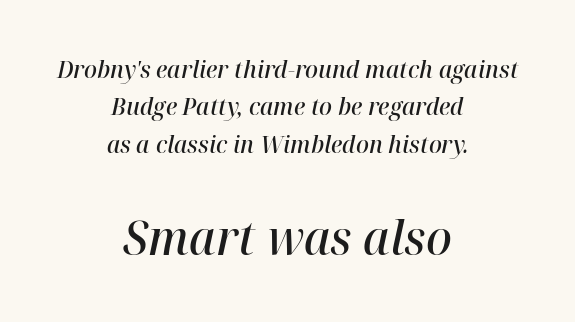
The image shows 48 px semibold type, italic (leaning right); set centered, normal line spacing (1.56x), normal letter spacing, not underlined; the second (bottom) block is 2.0x larger; high stroke contrast and a medium x-height.
